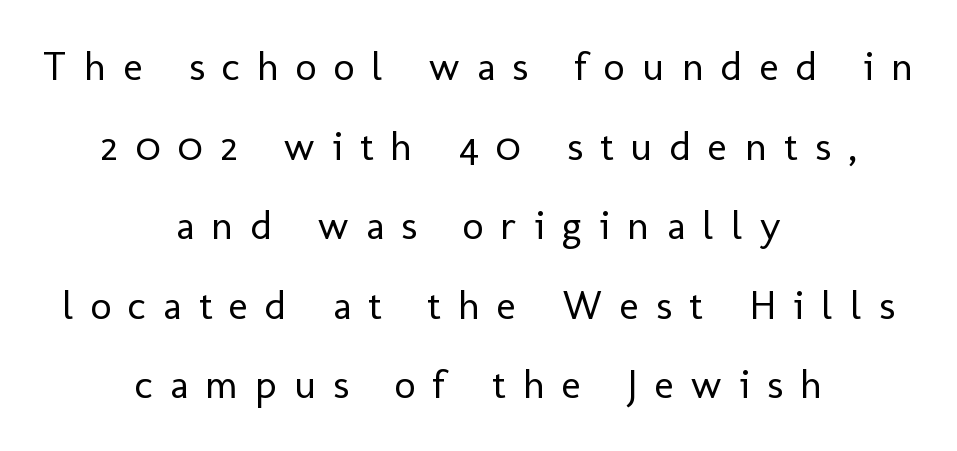
{"serif": "no", "italic": "no", "bold": "no", "weight": "regular", "width": "normal", "stroke_contrast": "low", "x_height": "medium", "monospaced": "no", "underline": "no", "align": "center", "line_spacing": "loose", "line_spacing_ratio": 1.94, "letter_spacing": "wide", "letter_spacing_em": 0.42, "glyph_px": 41}
